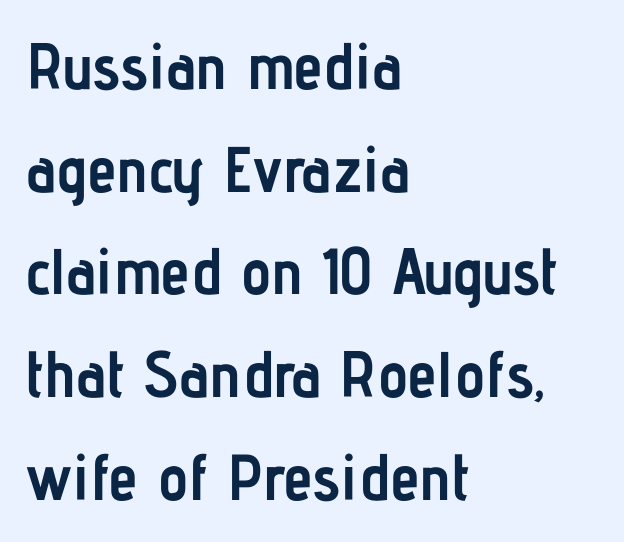
The image shows 65 px semibold, condensed sans-serif type, upright; set left-aligned, normal line spacing (1.58x), normal letter spacing, not underlined; low stroke contrast and a medium x-height.
